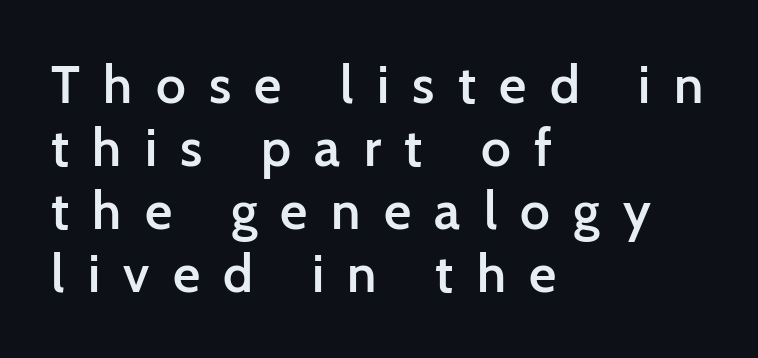
Q: Is the text bold? A: Semi-bold.
Q: Is the text italic (slanted)? A: No, it is upright.
Q: Is the typeface a serif or a sans-serif typeface? A: Sans-serif.
Q: Is the text underlined? A: No.
Q: How is the paragraph aligned? A: Left-aligned.
Q: Is the spacing between letters normal or unusually wide? A: Unusually wide.
Q: Width (condensed, normal, or wide)? A: Normal.
Q: Stroke contrast? A: Low.
Q: x-height? A: Medium.
Q: Monospaced? A: No.
